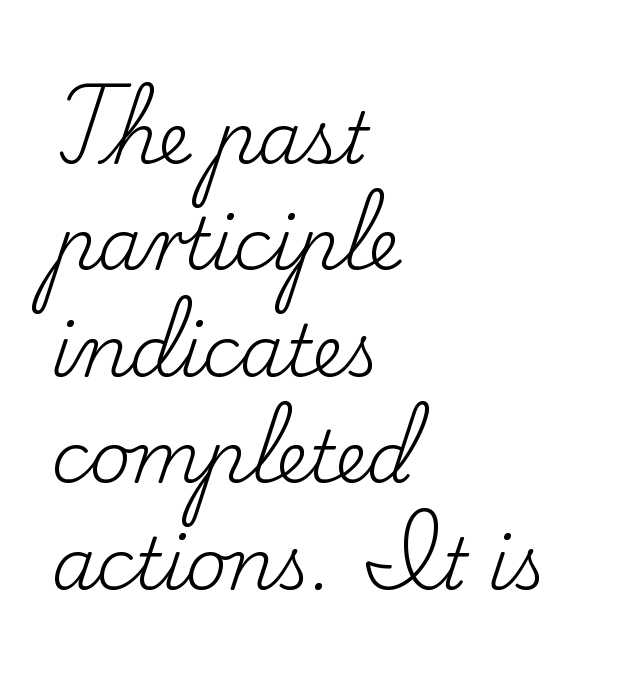
The image shows 71 px regular-weight serif type; set left-aligned, normal line spacing (1.5x), normal letter spacing, not underlined; low stroke contrast and a small x-height.
